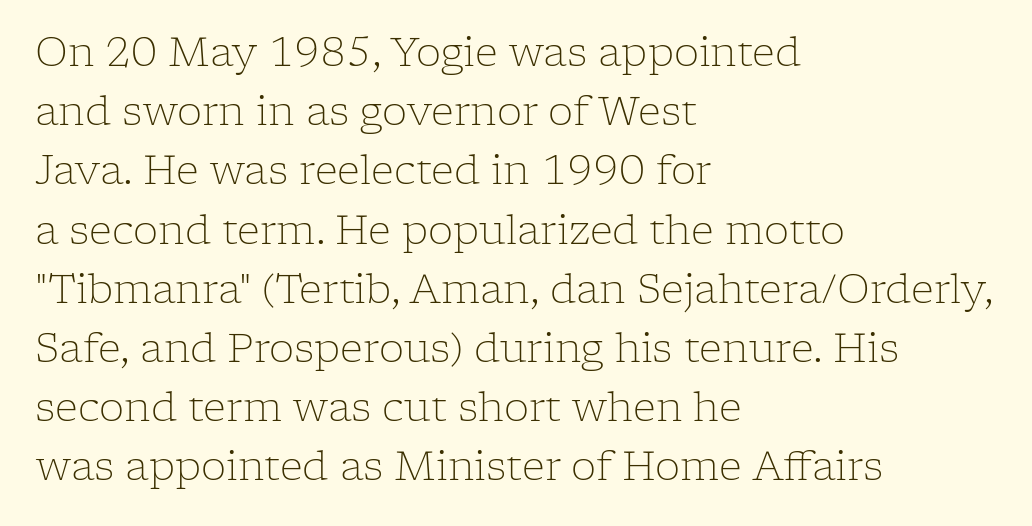
The image shows 40 px light serif type, upright; set left-aligned, normal line spacing (1.48x), normal letter spacing, not underlined; low stroke contrast and a medium x-height.
